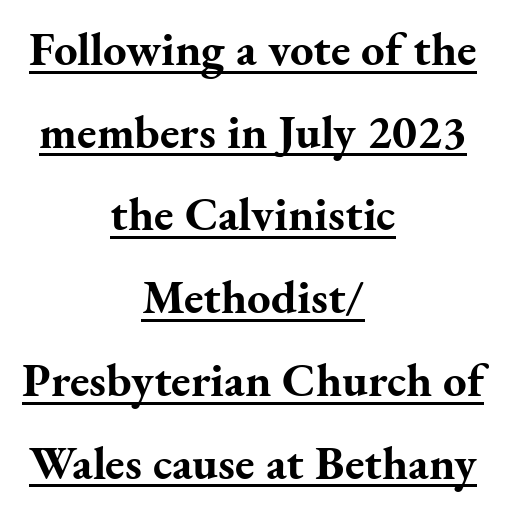
{"serif": "yes", "italic": "no", "bold": "yes", "weight": "bold", "width": "normal", "stroke_contrast": "medium", "x_height": "small", "monospaced": "no", "underline": "yes", "align": "center", "line_spacing_ratio": 1.76, "letter_spacing": "normal", "letter_spacing_em": 0.0, "glyph_px": 47}
